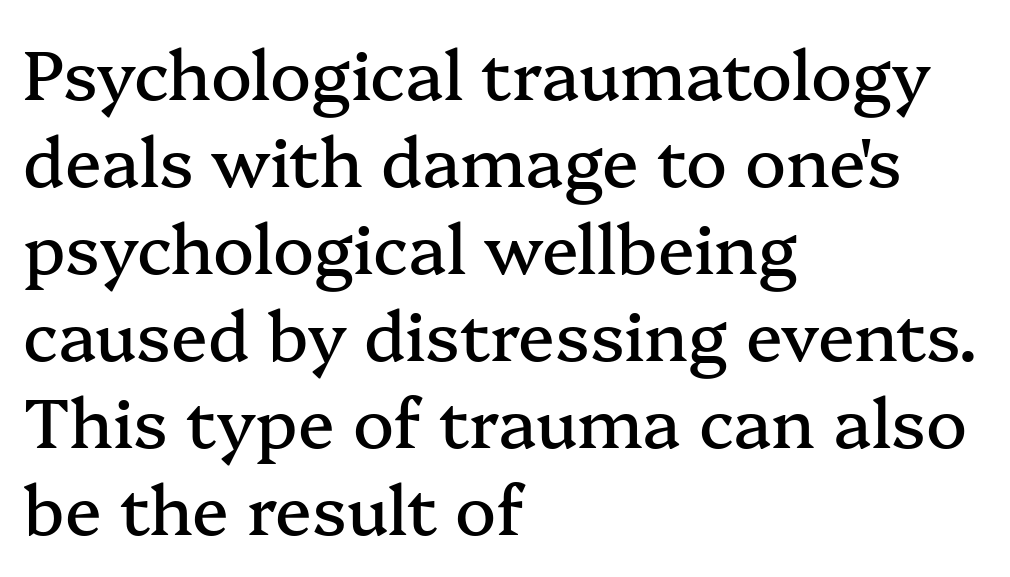
Q: Is the text italic (slanted)? A: No, it is upright.
Q: Is the typeface a serif or a sans-serif typeface? A: Serif.
Q: Is the text underlined? A: No.
Q: How is the paragraph aligned? A: Left-aligned.
Q: Is the spacing between letters normal or unusually wide? A: Normal.
Q: Is the spacing between lines tight, normal or loose? A: Normal.
Q: Width (condensed, normal, or wide)? A: Normal.
Q: Stroke contrast? A: Medium.
Q: x-height? A: Medium.
Q: Monospaced? A: No.
